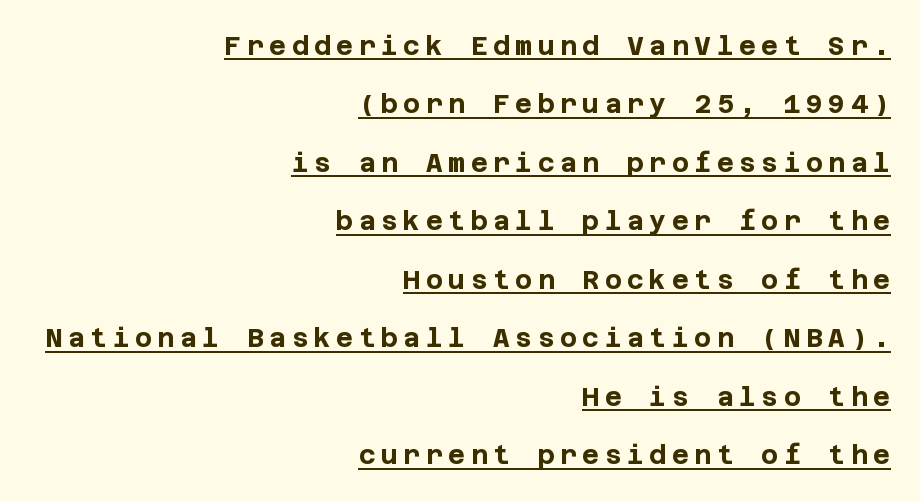
{"italic": "no", "bold": "yes", "underline": "yes", "align": "right", "line_spacing": "loose", "line_spacing_ratio": 2.25, "letter_spacing": "wide", "letter_spacing_em": 0.21, "glyph_px": 26}
